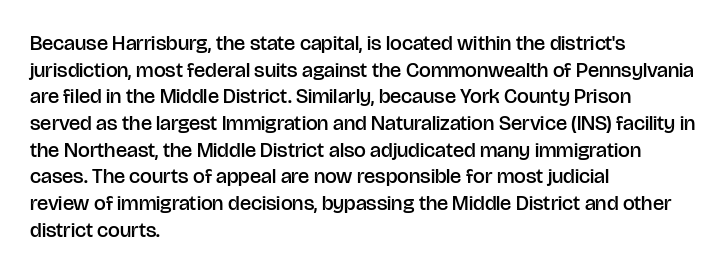
Casual observation: everything's shoved over to the left. Horizontal bands of white between lines are of average thickness. Tracking value appears to be zero — textbook default spacing. The letters stand straight up with perfectly vertical stems. Compared with an ordinary text face, these strokes are moderately heavier — a semibold. Anything drawn beneath the words? Only blank space.
